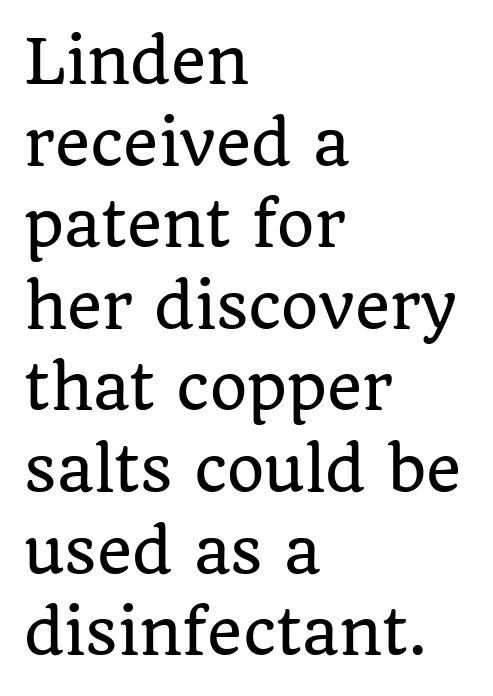
{"serif": "yes", "italic": "no", "width": "normal", "stroke_contrast": "low", "x_height": "large", "monospaced": "no", "underline": "no", "align": "left", "line_spacing": "normal", "line_spacing_ratio": 1.36, "letter_spacing": "normal", "letter_spacing_em": 0.0, "glyph_px": 60}
